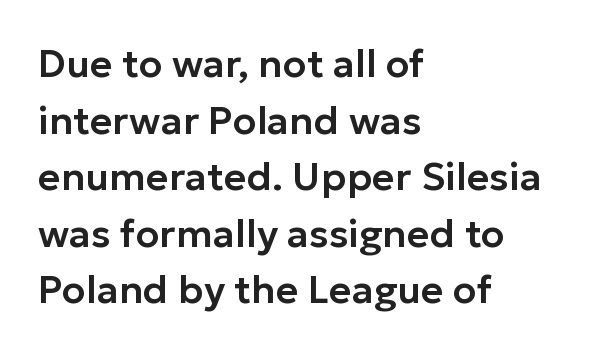
{"serif": "no", "italic": "no", "width": "normal", "stroke_contrast": "low", "x_height": "medium", "monospaced": "no", "underline": "no", "align": "left", "line_spacing": "normal", "line_spacing_ratio": 1.45, "letter_spacing": "normal", "letter_spacing_em": 0.0, "glyph_px": 39}
